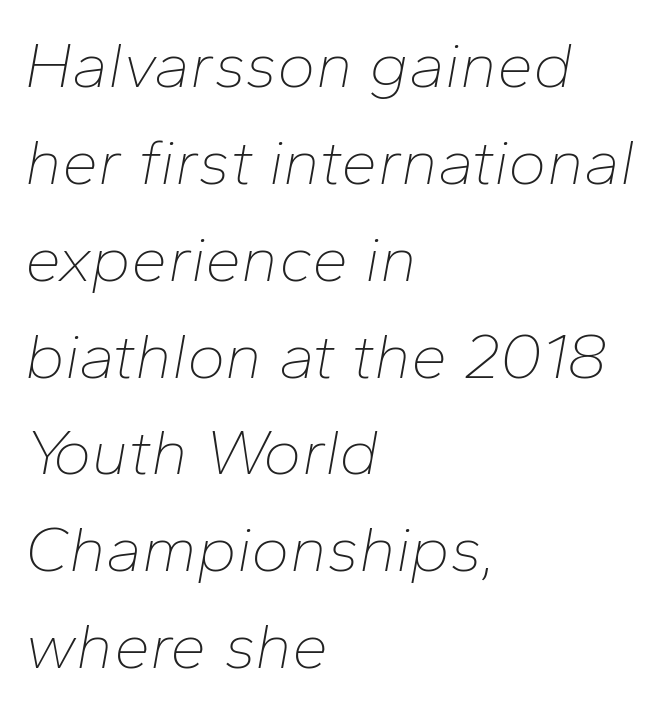
Q: Is the text bold? A: No.
Q: Is the text italic (slanted)? A: Yes, it leans right by about 10 degrees.
Q: Is the text underlined? A: No.
Q: How is the paragraph aligned? A: Left-aligned.
Q: Is the spacing between letters normal or unusually wide? A: Normal.
Q: Is the spacing between lines tight, normal or loose? A: Normal.
Q: Width (condensed, normal, or wide)? A: Normal.
Q: Stroke contrast? A: Low.
Q: x-height? A: Medium.
Q: Monospaced? A: No.
